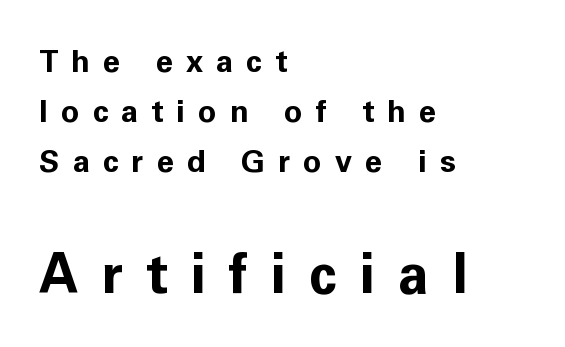
Each letter keeps its own natural width here, so spacing adapts to shape. Caption: expanded tracking, letters set apart. Which margin do the lines hug? The left one — the right edge is uneven. The lettering stays uniformly vertical, giving the passage a roman look. Heft: maximum for text — a bold. Evenly set lines give the paragraph a standard silhouette.
